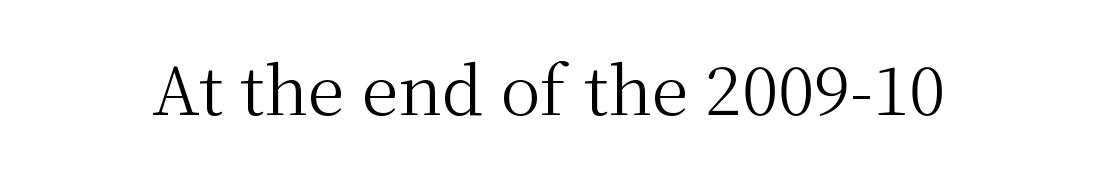
Q: Is the text bold? A: No.
Q: Is the text italic (slanted)? A: No, it is upright.
Q: Is the typeface a serif or a sans-serif typeface? A: Serif.
Q: Is the text underlined? A: No.
Q: Is the spacing between letters normal or unusually wide? A: Normal.
Q: Width (condensed, normal, or wide)? A: Normal.
Q: Stroke contrast? A: Medium.
Q: x-height? A: Medium.
Q: Monospaced? A: No.
